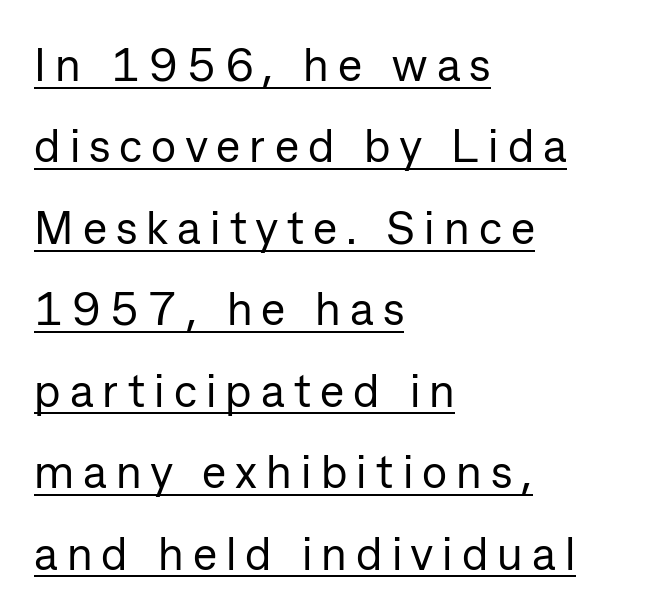
{"serif": "no", "italic": "no", "bold": "no", "weight": "regular", "width": "normal", "stroke_contrast": "low", "x_height": "medium", "monospaced": "no", "underline": "yes", "align": "left", "line_spacing_ratio": 1.77, "letter_spacing": "wide", "letter_spacing_em": 0.2, "glyph_px": 46}
